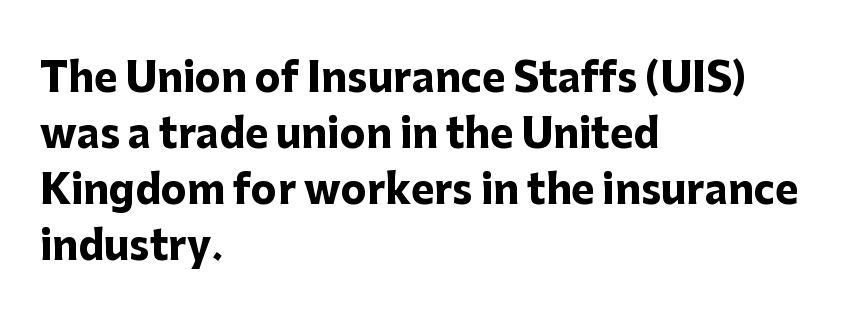
Q: Is the text bold? A: Yes.
Q: Is the text italic (slanted)? A: No, it is upright.
Q: Is the typeface a serif or a sans-serif typeface? A: Sans-serif.
Q: Is the text underlined? A: No.
Q: How is the paragraph aligned? A: Left-aligned.
Q: Is the spacing between letters normal or unusually wide? A: Normal.
Q: Is the spacing between lines tight, normal or loose? A: Normal.
Q: Width (condensed, normal, or wide)? A: Normal.
Q: Stroke contrast? A: Low.
Q: x-height? A: Medium.
Q: Monospaced? A: No.
